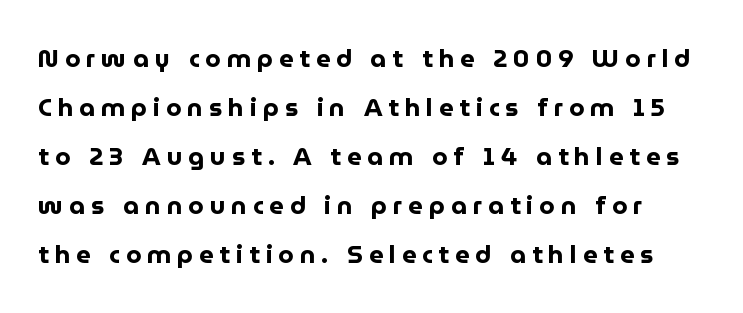
Quick note: interline space is abundant. The letters stand upright; this is a roman face. Caption: expanded tracking, letters set apart. Check the space under the baseline: it is left empty.
